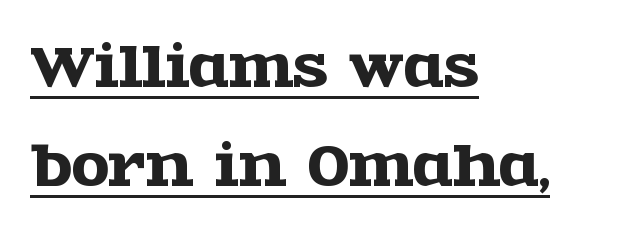
The image shows 54 px wide serif type, upright; set left-aligned, line spacing 1.83x, normal letter spacing, underlined; a large x-height.
